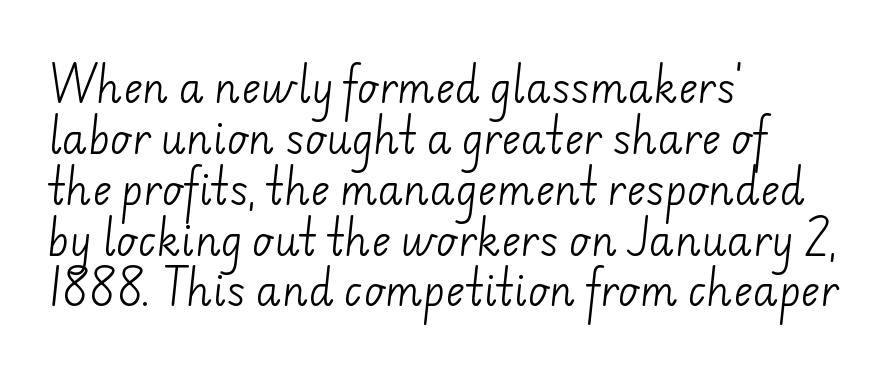
These lines stack with their left ends in a neat column. Observe the ordinary spacing: letters are neighbours, not strangers. The passage shown is not underscored anywhere. Varying glyph widths throughout — classic text-font behaviour.
